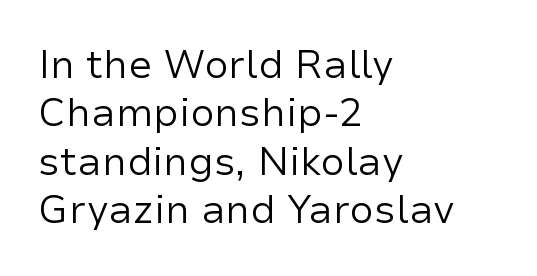
No heavy texture on the line: the type isn't bold. Quick note: not italic, upright. In CSS terms this would be text-align: left. How are the letters spaced? Ordinarily, with no added tracking. Spacing verdict: proportional, widths tailored to each character. The space beneath each line is pristine and unruled.
